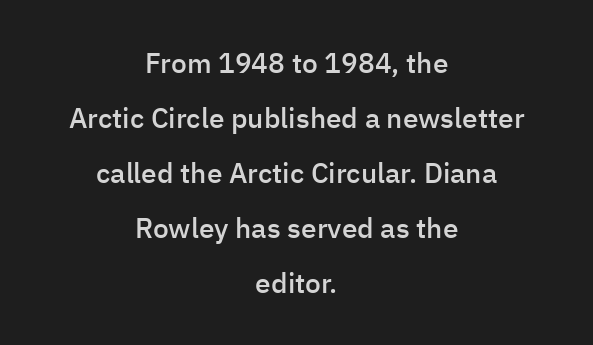
The image shows 28 px semibold sans-serif type, upright; set centered, loose line spacing (1.96x), normal letter spacing, not underlined; low stroke contrast and a medium x-height.
